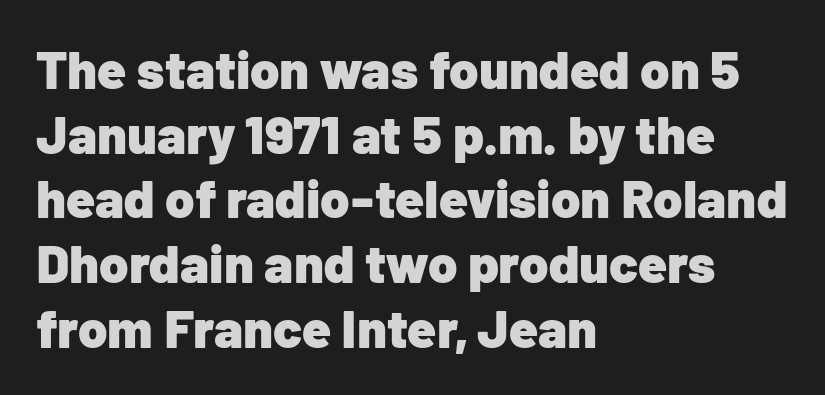
{"serif": "no", "italic": "no", "bold": "yes", "weight": "heavy", "width": "normal", "stroke_contrast": "low", "x_height": "medium", "monospaced": "no", "underline": "no", "align": "left", "line_spacing_ratio": 1.22, "letter_spacing": "normal", "letter_spacing_em": 0.0, "glyph_px": 53}
